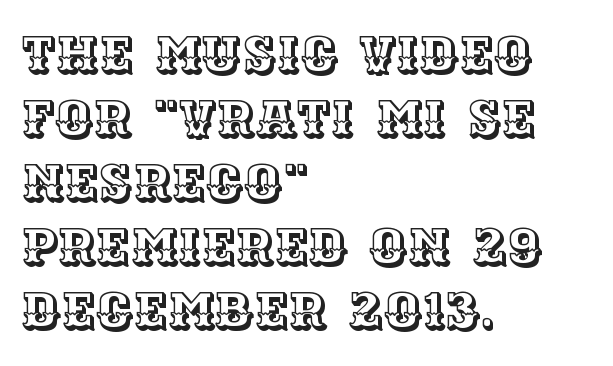
{"italic": "no", "width": "normal", "x_height": "large", "monospaced": "no", "underline": "no", "align": "left", "line_spacing_ratio": 1.23, "letter_spacing": "normal", "letter_spacing_em": 0.0, "glyph_px": 52}
